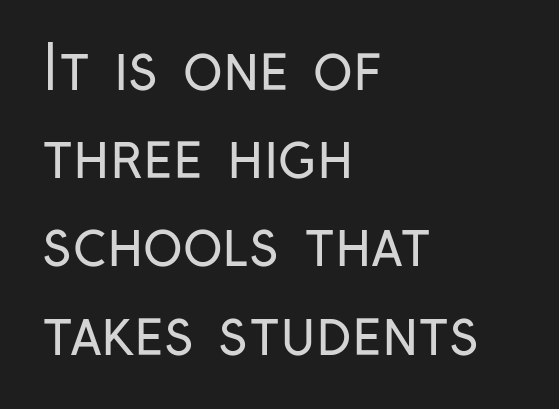
Q: Is the text bold? A: No.
Q: Is the text italic (slanted)? A: No, it is upright.
Q: Is the typeface a serif or a sans-serif typeface? A: Sans-serif.
Q: Is the text underlined? A: No.
Q: How is the paragraph aligned? A: Left-aligned.
Q: Is the spacing between letters normal or unusually wide? A: Normal.
Q: Is the spacing between lines tight, normal or loose? A: Normal.
Q: Width (condensed, normal, or wide)? A: Condensed.
Q: Stroke contrast? A: Low.
Q: x-height? A: Medium.
Q: Monospaced? A: No.
